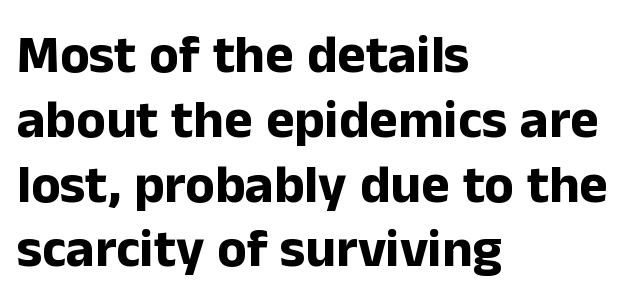
The image shows 54 px bold sans-serif type, upright; set left-aligned, line spacing 1.2x, normal letter spacing, not underlined; low stroke contrast and a medium x-height.
